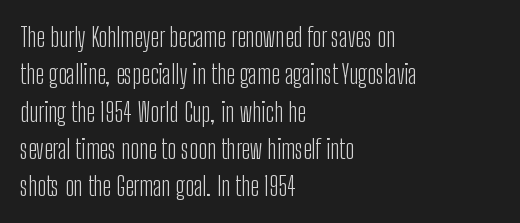
The image shows 27 px text type, upright; set left-aligned, normal line spacing (1.38x), normal letter spacing, not underlined.
